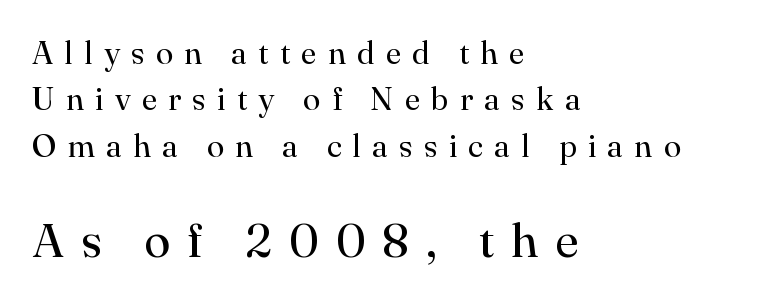
Note the varied advance widths — an 'i' is clearly narrower than an 'm'. There is plenty of visible air inserted between adjacent glyphs. The specimen omits any rule beneath the text block's lines. Each letter's strokes conclude with small projecting serifs. The type sits square on the baseline with zero lean. Reading down the block, your eye returns to a fixed left position each line.
